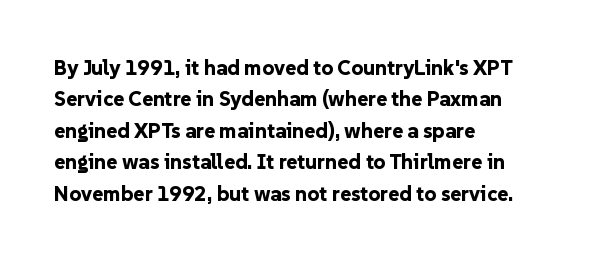
The image shows 21 px bold type, upright; set left-aligned, normal line spacing (1.5x), normal letter spacing, not underlined.
